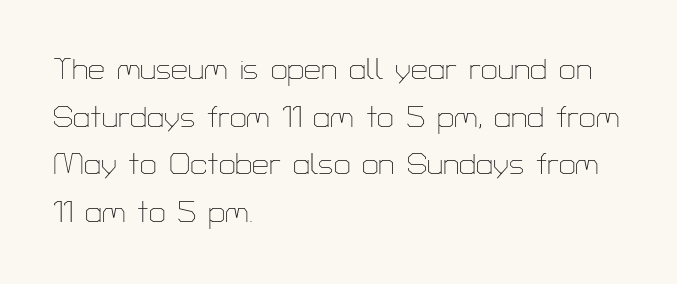
{"serif": "no", "italic": "no", "bold": "no", "weight": "thin", "width": "normal", "stroke_contrast": "low", "x_height": "medium", "monospaced": "no", "underline": "no", "align": "left", "line_spacing": "normal", "line_spacing_ratio": 1.59, "letter_spacing": "normal", "letter_spacing_em": 0.0, "glyph_px": 30}
